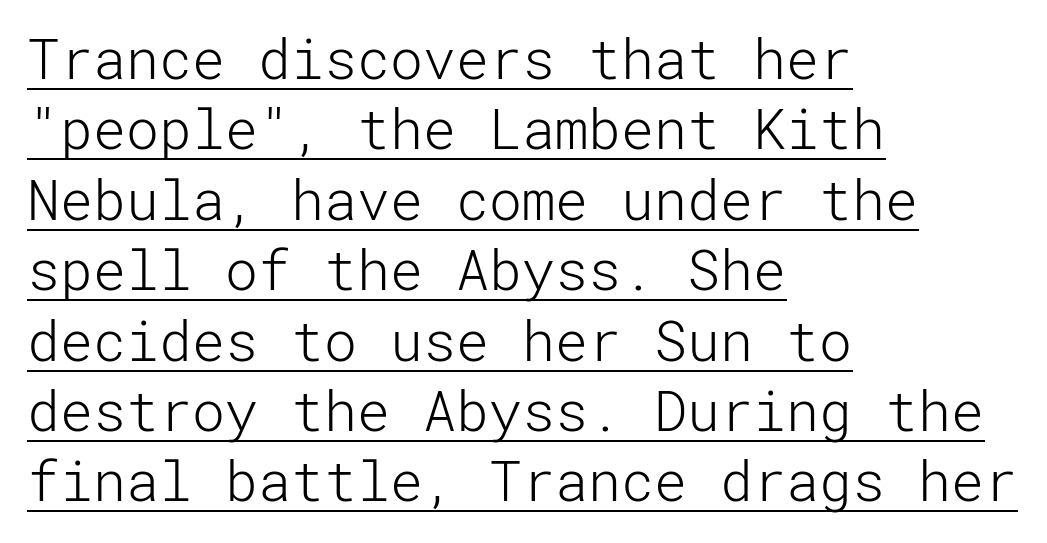
Q: Is the text bold? A: No.
Q: Is the text italic (slanted)? A: No, it is upright.
Q: Is the typeface a serif or a sans-serif typeface? A: Sans-serif.
Q: Is the text underlined? A: Yes.
Q: How is the paragraph aligned? A: Left-aligned.
Q: Is the spacing between letters normal or unusually wide? A: Normal.
Q: Is the spacing between lines tight, normal or loose? A: Normal.
Q: Width (condensed, normal, or wide)? A: Normal.
Q: Stroke contrast? A: Low.
Q: x-height? A: Medium.
